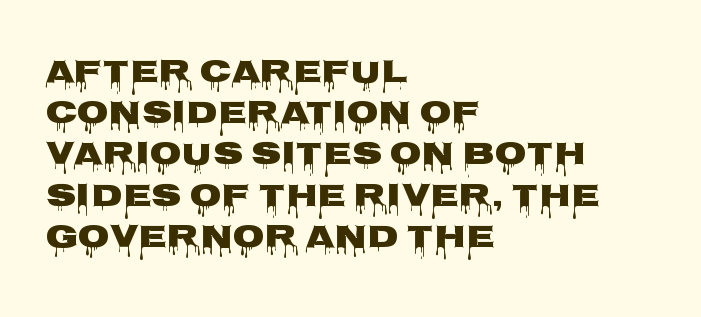
Pretty heavy lettering here — definitely bold. The rendering keeps characters at their native spacing. Descender tails drop into unmarked territory. Line starts are locked; line ends wander.
